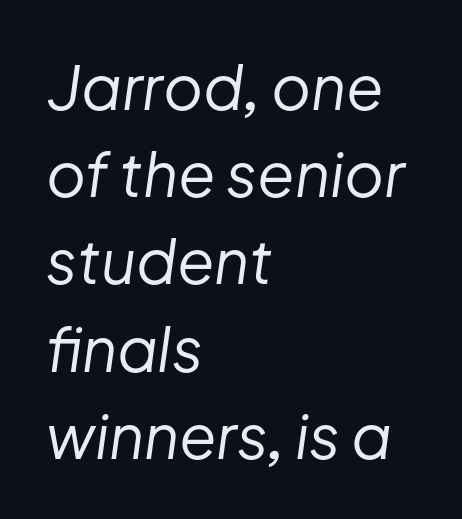
The image shows 61 px regular-weight type, italic (leaning right); set left-aligned, normal line spacing (1.43x), normal letter spacing, not underlined; low stroke contrast and a medium x-height.
